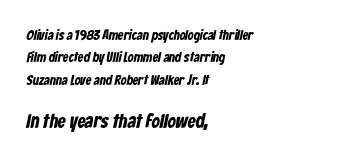
The image shows 20 px text type; set left-aligned, normal line spacing (1.6x), normal letter spacing, not underlined; the second (bottom) block is 1.43x larger.
